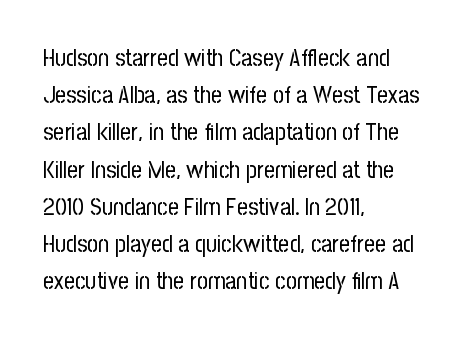
{"italic": "no", "bold": "no", "underline": "no", "align": "left", "line_spacing": "normal", "line_spacing_ratio": 1.55, "letter_spacing": "normal", "letter_spacing_em": 0.0, "glyph_px": 24}
